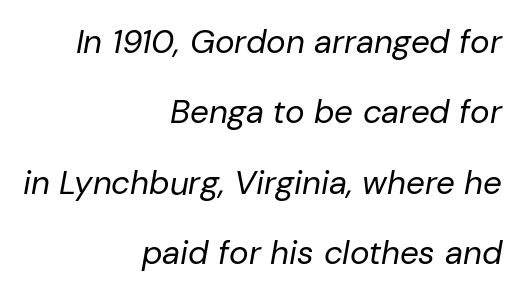
Q: Is the text bold? A: No.
Q: Is the text italic (slanted)? A: Yes, it leans right by about 10 degrees.
Q: Is the text underlined? A: No.
Q: How is the paragraph aligned? A: Right-aligned.
Q: Is the spacing between letters normal or unusually wide? A: Normal.
Q: Is the spacing between lines tight, normal or loose? A: Loose.
Q: Width (condensed, normal, or wide)? A: Normal.
Q: Stroke contrast? A: Low.
Q: x-height? A: Medium.
Q: Monospaced? A: No.
